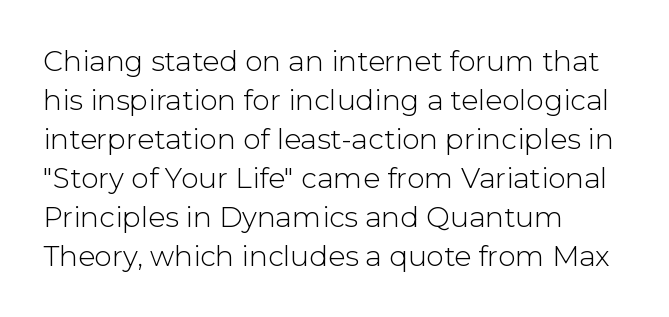
{"serif": "no", "italic": "no", "bold": "no", "weight": "light", "width": "normal", "stroke_contrast": "low", "x_height": "medium", "monospaced": "no", "underline": "no", "align": "left", "line_spacing": "normal", "line_spacing_ratio": 1.39, "letter_spacing": "normal", "letter_spacing_em": 0.0, "glyph_px": 28}
